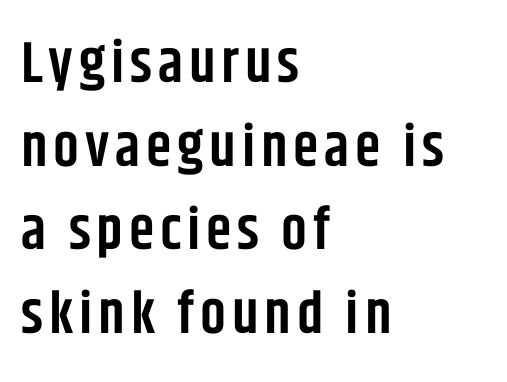
Compared with a centered layout, this one pins lines to the left instead. Character widths vary here, with narrow letters taking less room than wide ones. It's the straight-up-and-down kind of type. Quick note: interline space is typical. No word sits above an underline. Does the type have serifs? No, each stem ends abruptly.
